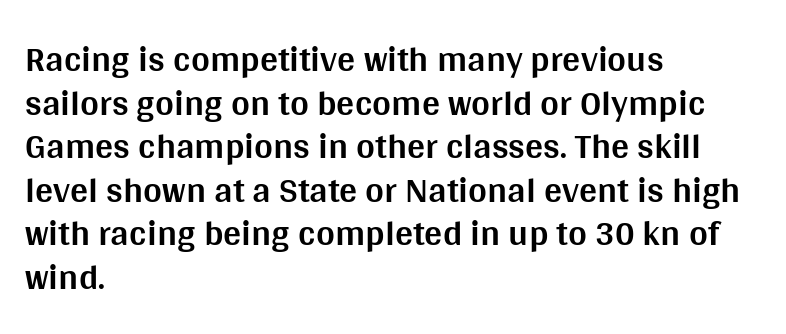
{"serif": "no", "italic": "no", "bold": "yes", "weight": "bold", "width": "normal", "stroke_contrast": "medium", "x_height": "large", "monospaced": "no", "underline": "no", "align": "left", "line_spacing_ratio": 1.21, "letter_spacing": "normal", "letter_spacing_em": 0.0, "glyph_px": 36}
